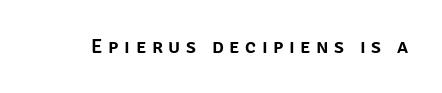
Q: Is the text italic (slanted)? A: No, it is upright.
Q: Is the text underlined? A: No.
Q: Is the spacing between letters normal or unusually wide? A: Unusually wide.
